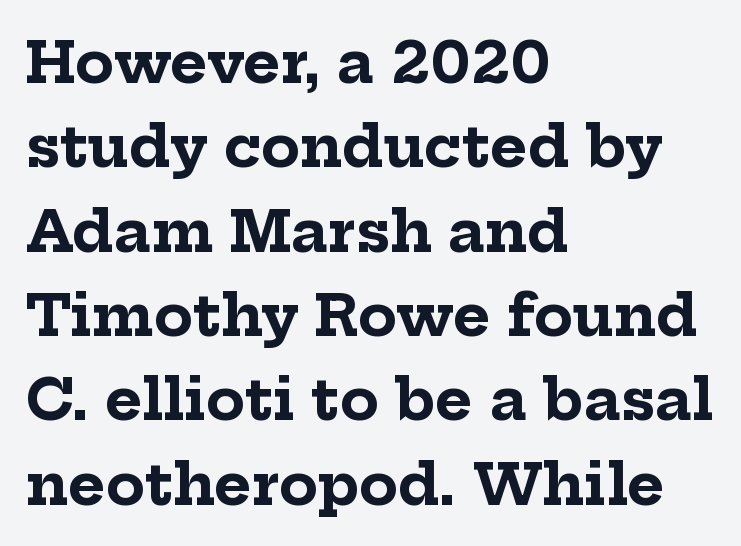
Q: Is the text bold? A: Yes.
Q: Is the text italic (slanted)? A: No, it is upright.
Q: Is the typeface a serif or a sans-serif typeface? A: Serif.
Q: Is the text underlined? A: No.
Q: How is the paragraph aligned? A: Left-aligned.
Q: Is the spacing between letters normal or unusually wide? A: Normal.
Q: Is the spacing between lines tight, normal or loose? A: Normal.
Q: Width (condensed, normal, or wide)? A: Normal.
Q: Stroke contrast? A: Low.
Q: x-height? A: Medium.
Q: Monospaced? A: No.
